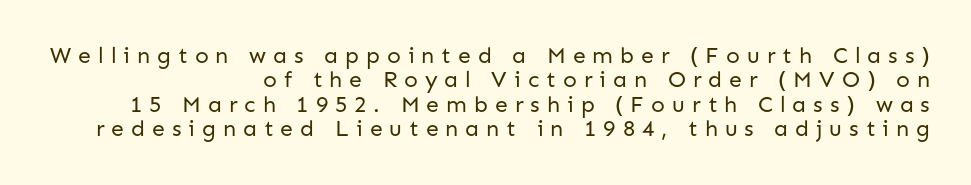
Rows of type sit shoulder to shoulder in the vertical direction. Where is the straight margin? On the right. In terms of posture, this sample is upright. The gap between lines stays unmarked. Here the glyphs are tracked loosely, breaking word shapes into spaced letters. The font is comparable to plain body text, perhaps lighter.
